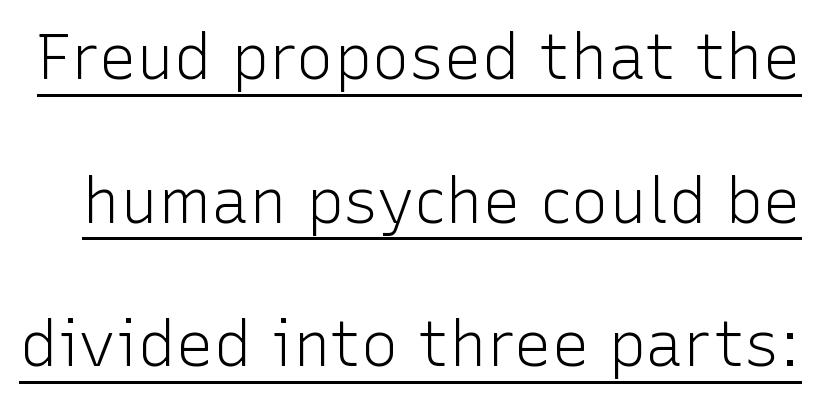
Heft: none added — not bold. Spacing verdict: proportional, widths tailored to each character. Check where the strokes stop: nothing finishes them off — pure sans. Honestly, the letter spacing is just normal — you wouldn't notice it. Compared with typical paragraphs, the rows here are farther apart.
